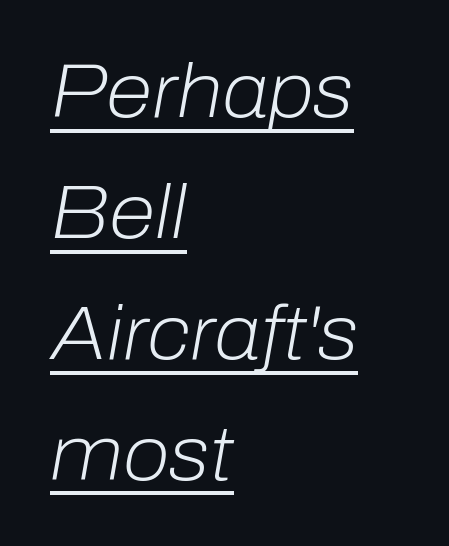
The image shows 76 px light type, italic (leaning right); set left-aligned, normal line spacing (1.59x), normal letter spacing, underlined; low stroke contrast and a medium x-height.
